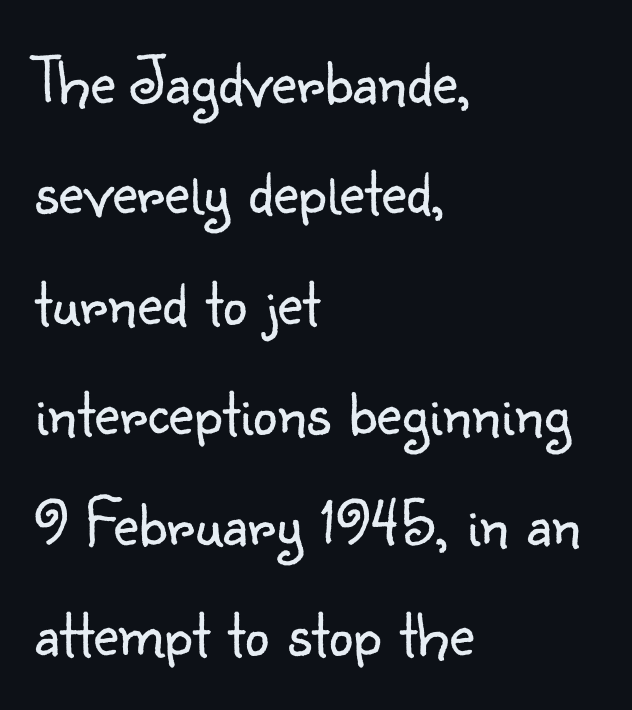
Does the leading feel generous? No, just average. The cut favours lightness, reaching ordinary text weight at its darkest. Each letter keeps its own natural width here, so spacing adapts to shape. The lettering holds an erect, upright posture throughout. The specimen omits any rule beneath the text block's lines. Every row of glyphs begins at an identical x-position on the left.
